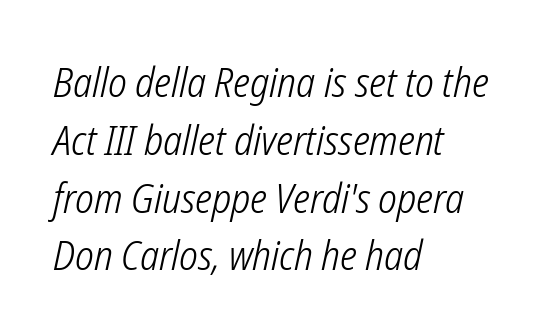
The image shows 41 px light, condensed type, italic (leaning right); set left-aligned, normal line spacing (1.41x), normal letter spacing, not underlined; low stroke contrast and a medium x-height.
